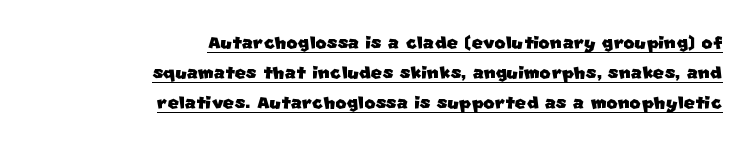
The image shows 24 px text type; set right-aligned, normal line spacing (1.25x), normal letter spacing, underlined.
